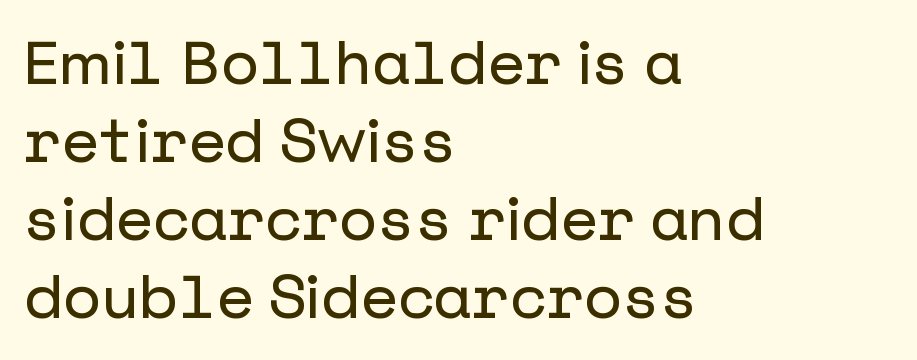
The paragraph shown leans on its left margin. The text was rendered using a sans face with plain stroke endings. You could call the tracking neutral — neither tight nor loose. A typesetter would call this leading conventional body-copy spacing. Just letters on the line, the space beneath them empty.
